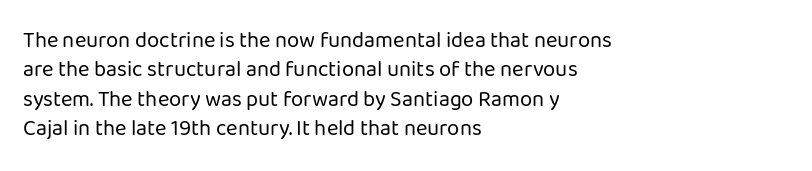
{"italic": "no", "bold": "no", "underline": "no", "align": "left", "line_spacing": "normal", "line_spacing_ratio": 1.34, "letter_spacing": "normal", "letter_spacing_em": 0.0, "glyph_px": 22}
